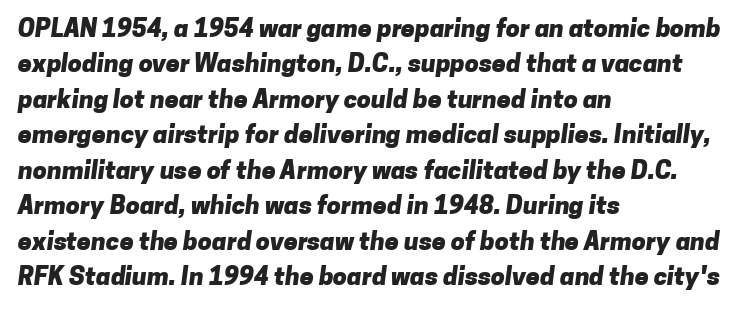
Q: Is the text bold? A: Yes.
Q: Is the text underlined? A: No.
Q: How is the paragraph aligned? A: Left-aligned.
Q: Is the spacing between letters normal or unusually wide? A: Normal.
Q: Is the spacing between lines tight, normal or loose? A: Normal.
